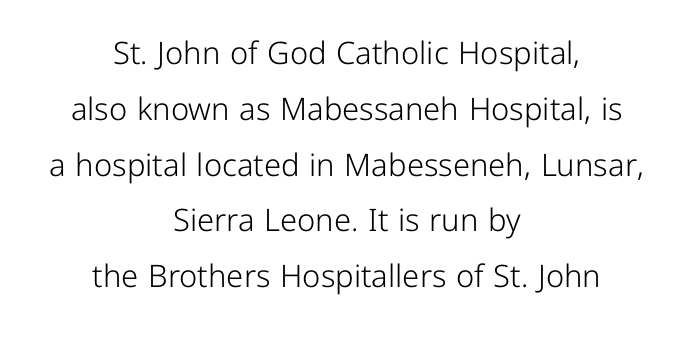
Q: Is the text bold? A: No.
Q: Is the text italic (slanted)? A: No, it is upright.
Q: Is the typeface a serif or a sans-serif typeface? A: Sans-serif.
Q: Is the text underlined? A: No.
Q: How is the paragraph aligned? A: Centered.
Q: Is the spacing between letters normal or unusually wide? A: Normal.
Q: Width (condensed, normal, or wide)? A: Normal.
Q: Stroke contrast? A: Low.
Q: x-height? A: Medium.
Q: Monospaced? A: No.
